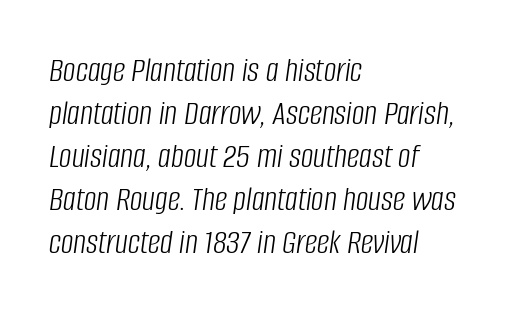
The image shows 35 px light, condensed type, italic (leaning right); set left-aligned, line spacing 1.23x, normal letter spacing, not underlined; low stroke contrast and a large x-height.
